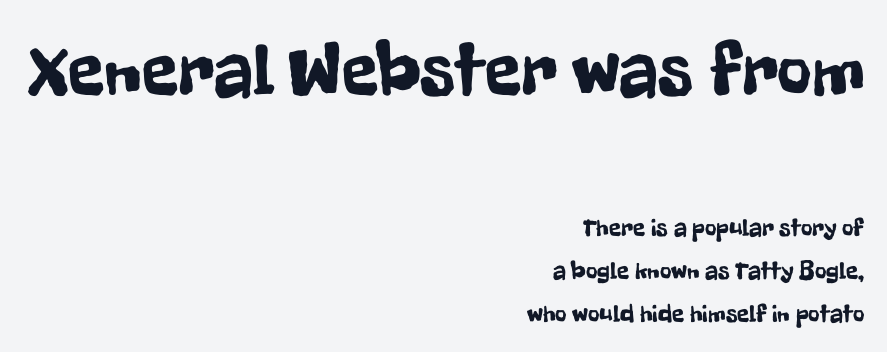
Line endings align vertically; line beginnings do not. Just letters on the line, the space beneath them empty. The type sits square on the baseline with zero lean. Which chunk is bigger? The first one — the top block dwarfs the bottom. This sample has the flowing, uneven cadence of proportional lettering. Is the letter spacing exaggerated? No — it looks like the ordinary default.
